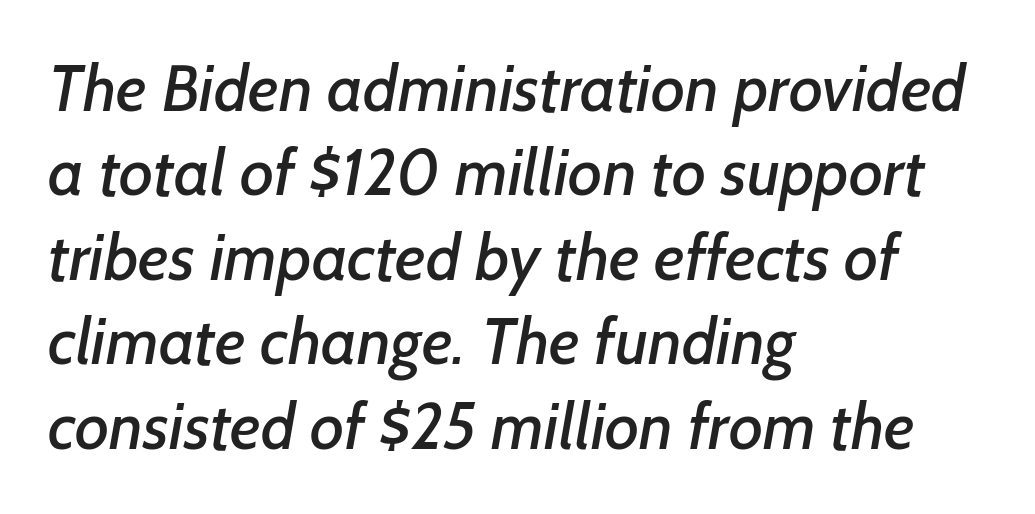
{"serif": "no", "width": "normal", "stroke_contrast": "low", "x_height": "medium", "monospaced": "no", "underline": "no", "align": "left", "line_spacing": "normal", "line_spacing_ratio": 1.3, "letter_spacing": "normal", "letter_spacing_em": 0.0, "glyph_px": 65}
